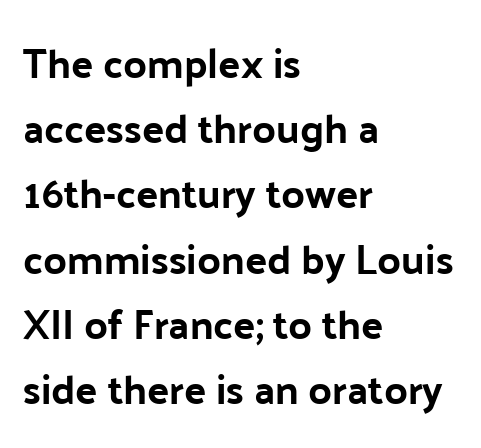
Q: Is the text italic (slanted)? A: No, it is upright.
Q: Is the typeface a serif or a sans-serif typeface? A: Sans-serif.
Q: Is the text underlined? A: No.
Q: How is the paragraph aligned? A: Left-aligned.
Q: Is the spacing between letters normal or unusually wide? A: Normal.
Q: Is the spacing between lines tight, normal or loose? A: Normal.
Q: Width (condensed, normal, or wide)? A: Normal.
Q: Stroke contrast? A: Low.
Q: x-height? A: Medium.
Q: Monospaced? A: No.
